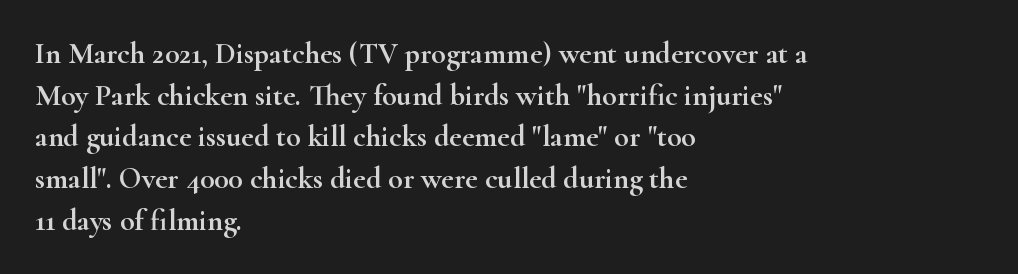
{"serif": "yes", "italic": "no", "width": "wide", "stroke_contrast": "high", "x_height": "small", "monospaced": "no", "underline": "no", "align": "left", "line_spacing": "normal", "line_spacing_ratio": 1.39, "letter_spacing": "normal", "letter_spacing_em": 0.0, "glyph_px": 30}
